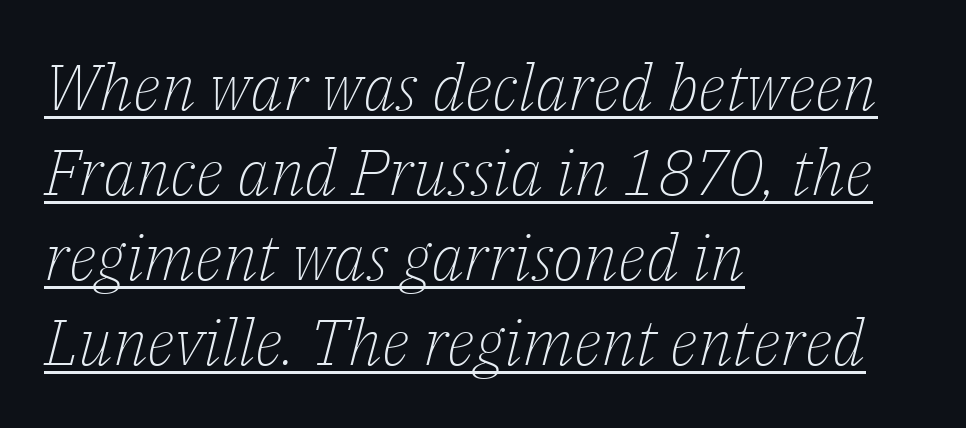
Q: Is the text bold? A: No.
Q: Is the text italic (slanted)? A: Yes, it leans right by about 14 degrees.
Q: Is the typeface a serif or a sans-serif typeface? A: Serif.
Q: Is the text underlined? A: Yes.
Q: How is the paragraph aligned? A: Left-aligned.
Q: Is the spacing between letters normal or unusually wide? A: Normal.
Q: Is the spacing between lines tight, normal or loose? A: Normal.
Q: Width (condensed, normal, or wide)? A: Normal.
Q: Stroke contrast? A: Low.
Q: x-height? A: Medium.
Q: Monospaced? A: No.
